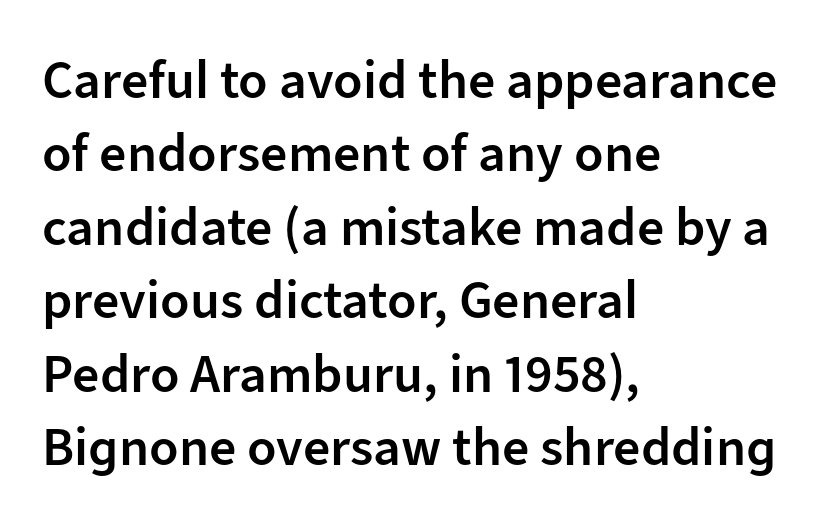
{"serif": "no", "italic": "no", "bold": "semi", "weight": "semibold", "width": "normal", "stroke_contrast": "low", "x_height": "medium", "monospaced": "no", "underline": "no", "align": "left", "line_spacing": "normal", "line_spacing_ratio": 1.36, "letter_spacing": "normal", "letter_spacing_em": 0.0, "glyph_px": 54}
